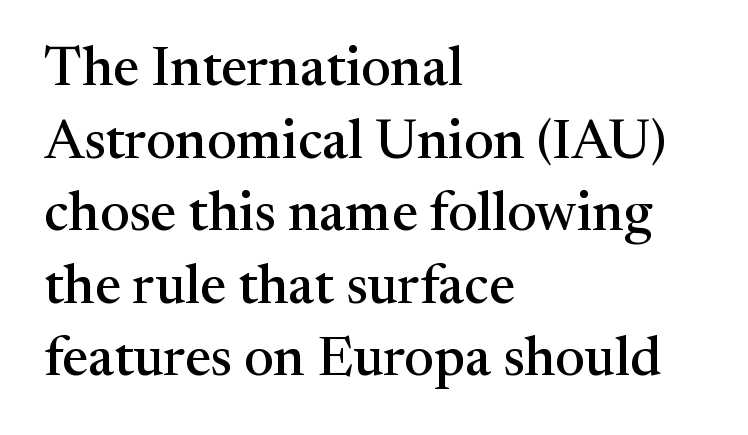
No italicization has been applied; the sample stays upright. The gap between lines stays unmarked. Does extra space separate the letters? No, they use regular spacing. The font family rendered here belongs to the serif group. The passage is arranged the way most books set body copy — flush left.
